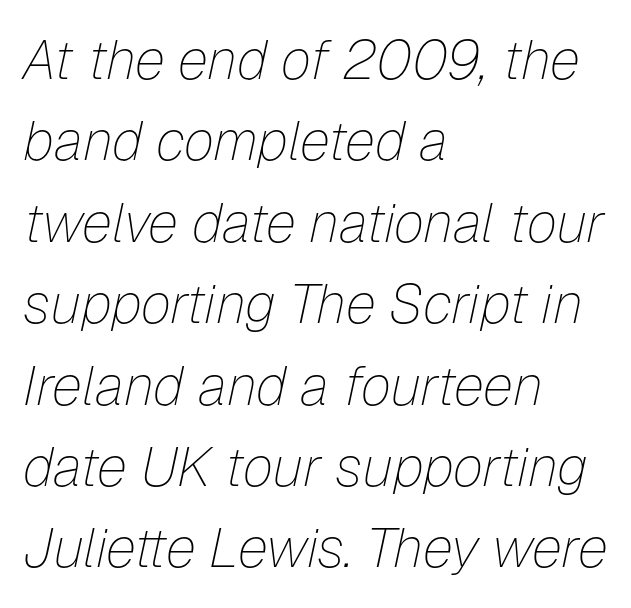
Unmarked baselines from the first word to the last. No extra tracking has been applied to these lines. One-word summary of the alignment: left. The passage shown is typed in a proportional face where columns would drift. Think standard paragraph weight, or any step lighter than that.
